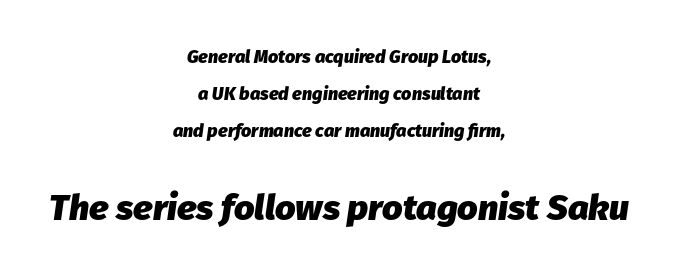
The image shows 36 px heavy type, italic (leaning right); set centered, loose line spacing (2.06x), normal letter spacing, not underlined; the second (bottom) block is 2.0x larger; low stroke contrast and a medium x-height.
